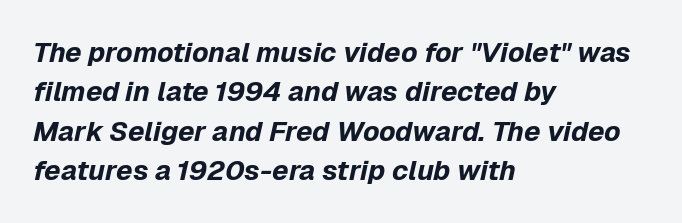
{"italic": "yes", "lean": "right", "slant_degrees": 12, "bold": "yes", "weight": "bold", "width": "normal", "stroke_contrast": "low", "x_height": "medium", "monospaced": "no", "underline": "no", "align": "left", "line_spacing": "normal", "line_spacing_ratio": 1.41, "letter_spacing": "normal", "letter_spacing_em": 0.0, "glyph_px": 28}
